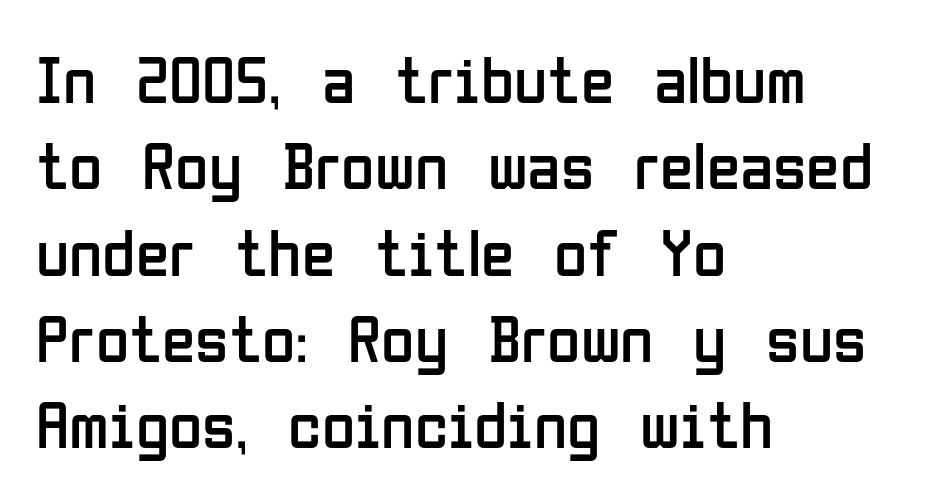
{"serif": "no", "italic": "no", "bold": "no", "weight": "regular", "width": "condensed", "stroke_contrast": "low", "x_height": "medium", "monospaced": "no", "underline": "no", "align": "left", "line_spacing": "normal", "line_spacing_ratio": 1.27, "letter_spacing": "normal", "letter_spacing_em": 0.0, "glyph_px": 68}
